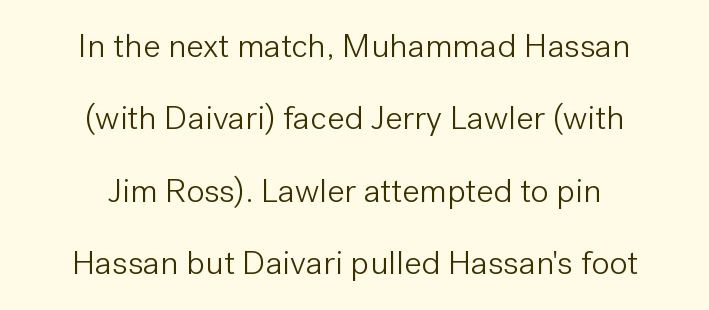
{"serif": "no", "italic": "no", "bold": "no", "weight": "light", "width": "normal", "stroke_contrast": "low", "x_height": "medium", "monospaced": "no", "underline": "no", "align": "center", "line_spacing": "loose", "line_spacing_ratio": 2.13, "letter_spacing": "normal", "letter_spacing_em": 0.0, "glyph_px": 34}
